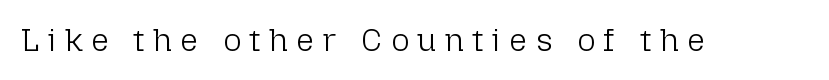
The image shows 31 px light sans-serif type, upright; set unusually wide letter spacing (+0.28 em), not underlined; low stroke contrast and a medium x-height.
